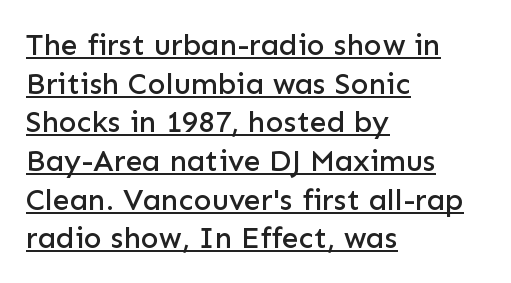
{"serif": "no", "italic": "no", "width": "normal", "stroke_contrast": "low", "x_height": "medium", "monospaced": "no", "underline": "yes", "align": "left", "line_spacing": "normal", "line_spacing_ratio": 1.29, "letter_spacing": "normal", "letter_spacing_em": 0.0, "glyph_px": 30}
